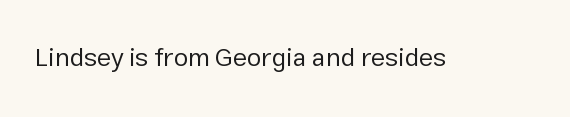
Q: Is the text bold? A: No.
Q: Is the text italic (slanted)? A: No, it is upright.
Q: Is the text underlined? A: No.
Q: Is the spacing between letters normal or unusually wide? A: Normal.
